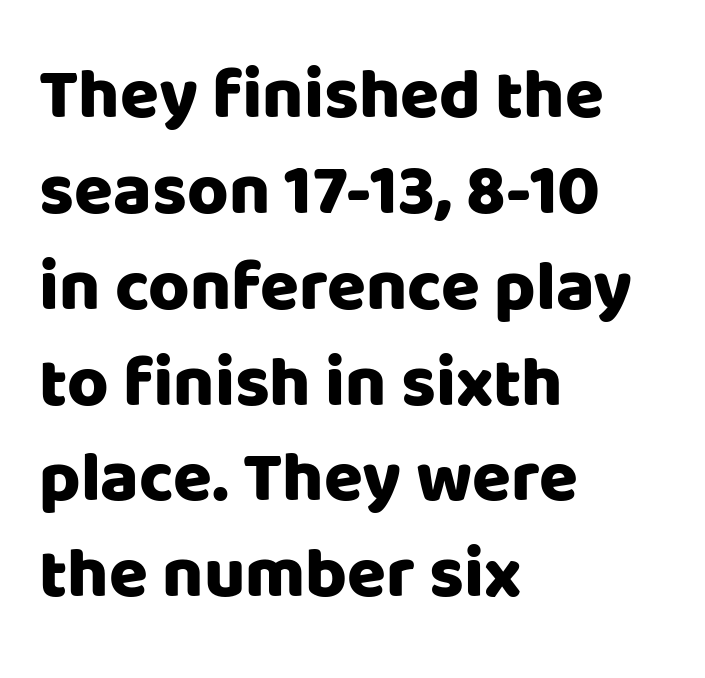
The image shows 71 px sans-serif type, upright; set left-aligned, normal line spacing (1.35x), normal letter spacing, not underlined; low stroke contrast and a large x-height.
